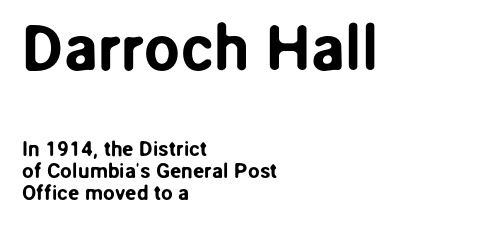
{"serif": "no", "italic": "no", "width": "normal", "stroke_contrast": "low", "x_height": "medium", "monospaced": "no", "underline": "no", "align": "left", "line_spacing": "tight", "line_spacing_ratio": 1.05, "letter_spacing": "normal", "letter_spacing_em": 0.0, "larger_block": "first", "size_ratio": 3.05, "glyph_px": 64}
